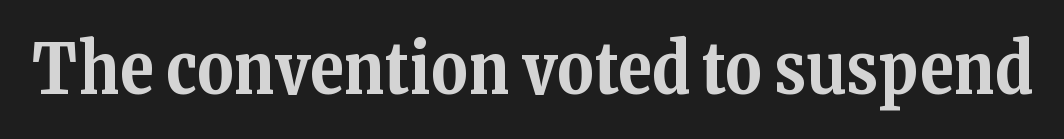
Q: Is the text bold? A: Yes.
Q: Is the text italic (slanted)? A: No, it is upright.
Q: Is the typeface a serif or a sans-serif typeface? A: Serif.
Q: Is the text underlined? A: No.
Q: Is the spacing between letters normal or unusually wide? A: Normal.
Q: Width (condensed, normal, or wide)? A: Normal.
Q: Stroke contrast? A: Medium.
Q: x-height? A: Medium.
Q: Monospaced? A: No.
